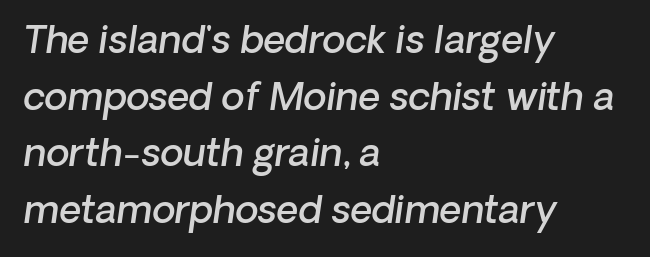
{"italic": "yes", "lean": "right", "slant_degrees": 8, "bold": "semi", "weight": "semibold", "width": "normal", "stroke_contrast": "low", "x_height": "medium", "monospaced": "no", "underline": "no", "align": "left", "line_spacing": "normal", "line_spacing_ratio": 1.49, "letter_spacing": "normal", "letter_spacing_em": 0.0, "glyph_px": 38}
